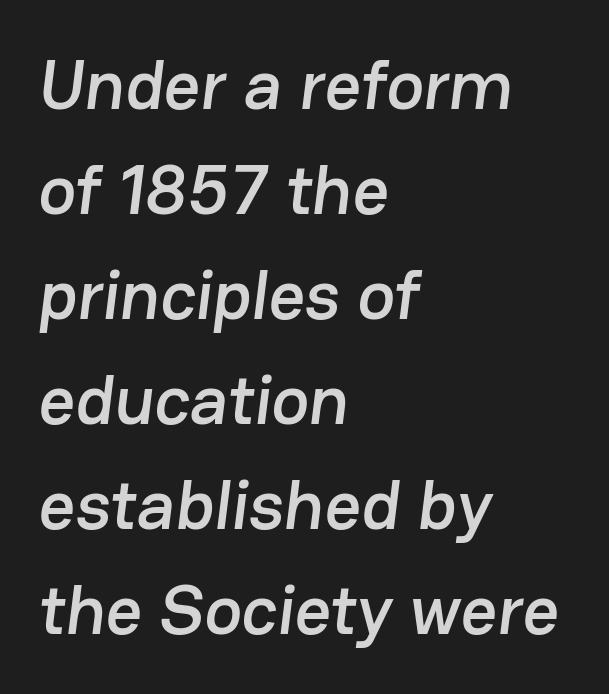
The image shows 71 px sans-serif type; set left-aligned, normal line spacing (1.48x), normal letter spacing, not underlined; low stroke contrast and a medium x-height.
